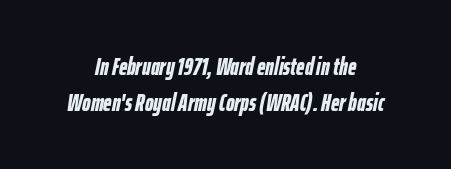
{"italic": "yes", "lean": "right", "slant_degrees": 12, "bold": "yes", "underline": "no", "line_spacing": "normal", "line_spacing_ratio": 1.48, "letter_spacing": "normal", "letter_spacing_em": 0.0, "glyph_px": 24}
